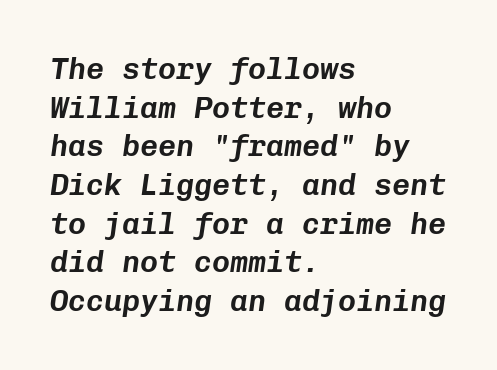
Note the uniform advance width — an 'i' takes as much space as an 'm'. The passage shown leans; its letterforms are oblique. Inter-character spacing is left at the font's built-in metrics. Alignment: flush left. The line-height multiplier appears to be the usual default.
